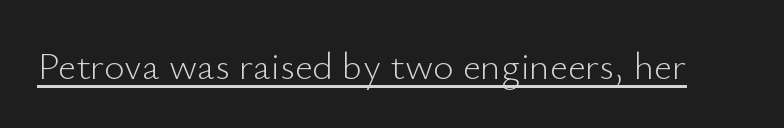
Q: Is the text bold? A: No.
Q: Is the text italic (slanted)? A: No, it is upright.
Q: Is the typeface a serif or a sans-serif typeface? A: Sans-serif.
Q: Is the text underlined? A: Yes.
Q: Is the spacing between letters normal or unusually wide? A: Normal.
Q: Width (condensed, normal, or wide)? A: Normal.
Q: Stroke contrast? A: Low.
Q: x-height? A: Small.
Q: Monospaced? A: No.
